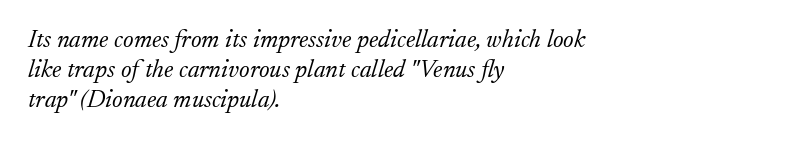
Honestly, there is no underline to notice here at all. A quiet, ordinary-to-light weight characterises the typeface. Is the letter spacing exaggerated? No — it looks like the ordinary default. Quick note: italic.
